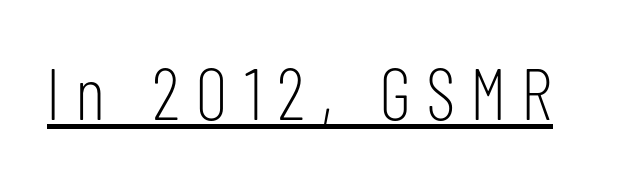
The image shows 73 px light, condensed sans-serif type, upright; set unusually wide letter spacing (+0.23 em), underlined; low stroke contrast and a medium x-height.
